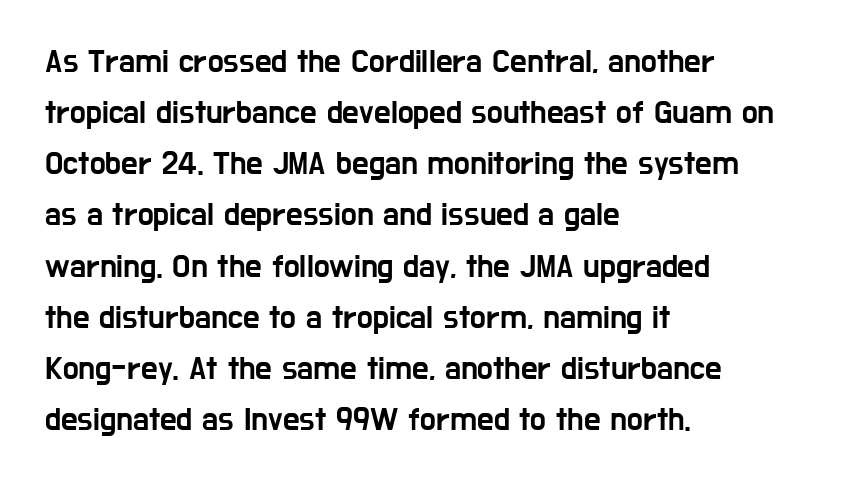
The image shows 33 px condensed sans-serif type, upright; set left-aligned, normal line spacing (1.55x), normal letter spacing, not underlined; low stroke contrast and a medium x-height.
